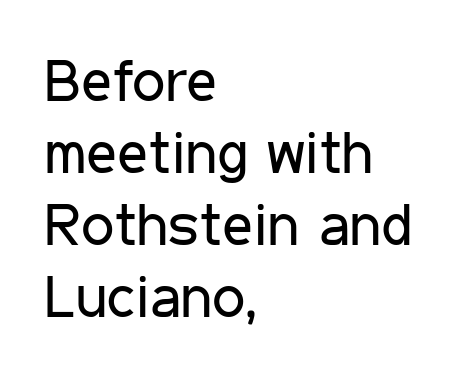
Q: Is the text bold? A: No.
Q: Is the text italic (slanted)? A: No, it is upright.
Q: Is the typeface a serif or a sans-serif typeface? A: Sans-serif.
Q: Is the text underlined? A: No.
Q: How is the paragraph aligned? A: Left-aligned.
Q: Is the spacing between letters normal or unusually wide? A: Normal.
Q: Width (condensed, normal, or wide)? A: Condensed.
Q: Stroke contrast? A: Low.
Q: x-height? A: Medium.
Q: Monospaced? A: No.
